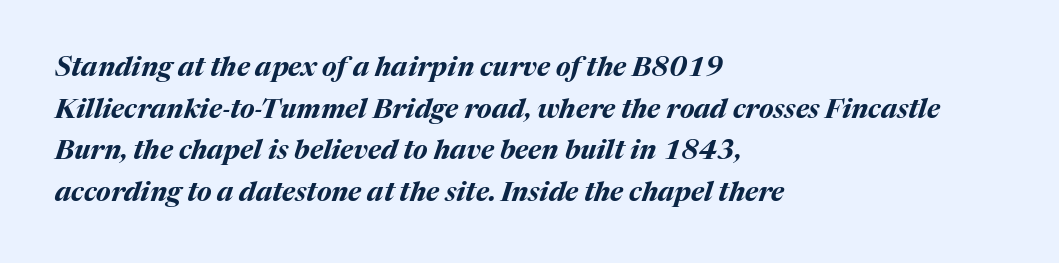
Does the leading feel generous? No, just average. If you drew a ruler down the left edge, every line would touch it. I'd describe the lettering as bold — thick and assertive. The specimen omits any rule beneath the text block's lines. Italic: yes, the glyphs are oblique.
